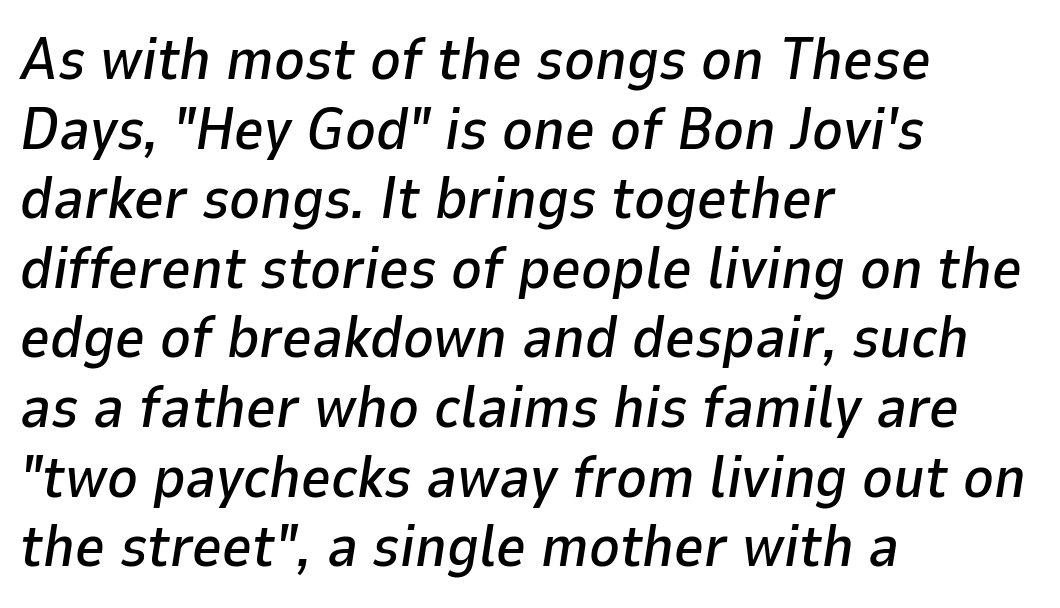
{"italic": "yes", "lean": "right", "slant_degrees": 9, "width": "normal", "stroke_contrast": "low", "x_height": "medium", "monospaced": "no", "underline": "no", "align": "left", "line_spacing_ratio": 1.2, "letter_spacing": "normal", "letter_spacing_em": 0.0, "glyph_px": 58}
